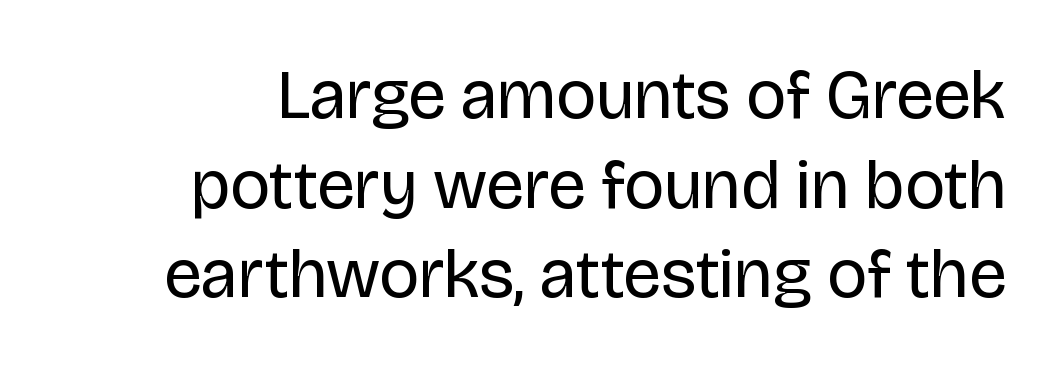
The image shows 69 px regular-weight sans-serif type, upright; set normal line spacing (1.3x), normal letter spacing, not underlined; low stroke contrast and a large x-height.
